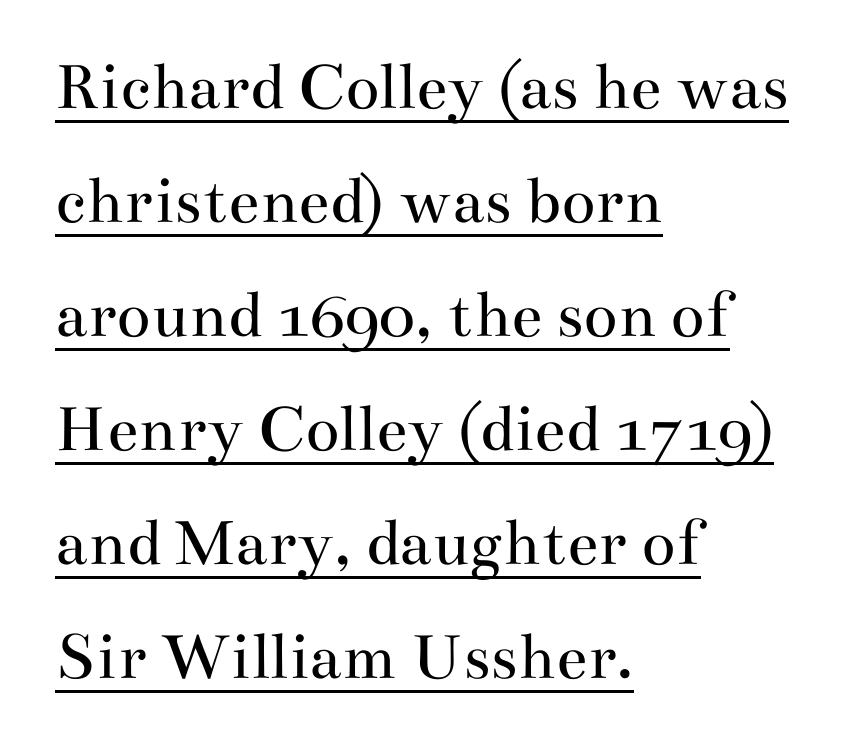
{"serif": "yes", "italic": "no", "bold": "no", "weight": "regular", "width": "wide", "stroke_contrast": "medium", "x_height": "small", "monospaced": "no", "underline": "yes", "align": "left", "line_spacing": "normal", "line_spacing_ratio": 1.63, "letter_spacing": "normal", "letter_spacing_em": 0.0, "glyph_px": 70}
